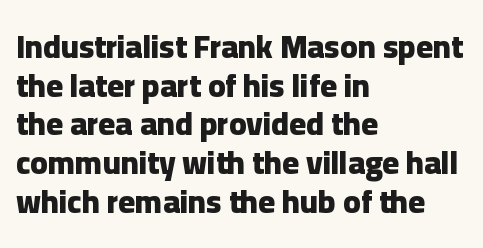
The image shows 32 px heavy sans-serif type, upright; set left-aligned, line spacing 1.21x, normal letter spacing, not underlined; low stroke contrast and a medium x-height.
